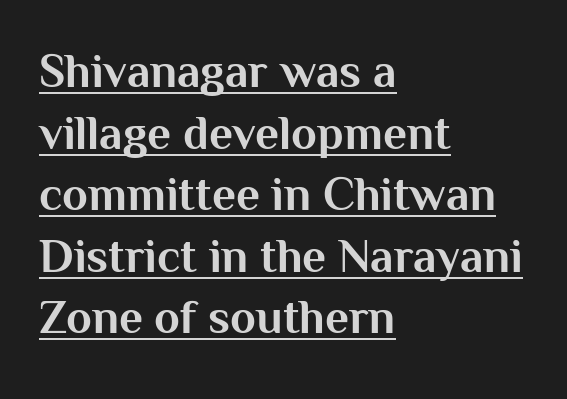
{"serif": "no", "italic": "no", "bold": "yes", "weight": "bold", "width": "normal", "stroke_contrast": "medium", "x_height": "medium", "monospaced": "no", "underline": "yes", "align": "left", "line_spacing": "normal", "line_spacing_ratio": 1.31, "letter_spacing": "normal", "letter_spacing_em": 0.0, "glyph_px": 47}
